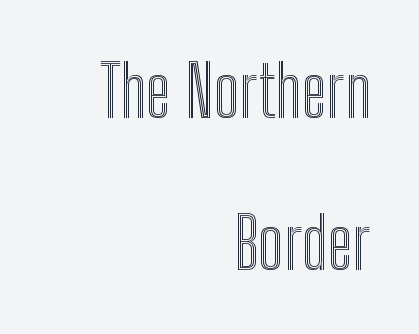
Q: Is the text italic (slanted)? A: No, it is upright.
Q: Is the text underlined? A: No.
Q: How is the paragraph aligned? A: Right-aligned.
Q: Is the spacing between letters normal or unusually wide? A: Normal.
Q: Is the spacing between lines tight, normal or loose? A: Loose.
Q: Width (condensed, normal, or wide)? A: Condensed.
Q: x-height? A: Medium.
Q: Monospaced? A: No.
